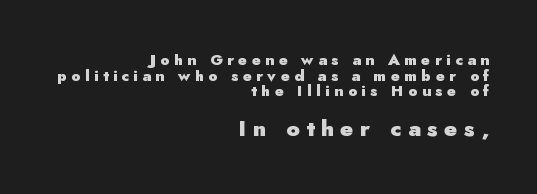
{"italic": "no", "bold": "yes", "underline": "no", "align": "right", "line_spacing": "tight", "line_spacing_ratio": 1.04, "letter_spacing": "wide", "letter_spacing_em": 0.3, "larger_block": "second", "size_ratio": 1.47, "glyph_px": 22}
